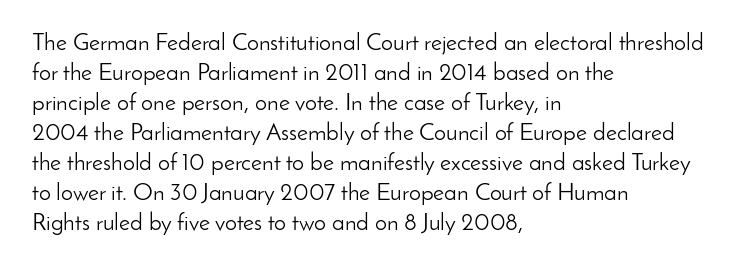
{"italic": "no", "bold": "no", "underline": "no", "align": "left", "line_spacing": "normal", "line_spacing_ratio": 1.25, "letter_spacing": "normal", "letter_spacing_em": 0.0, "glyph_px": 24}
